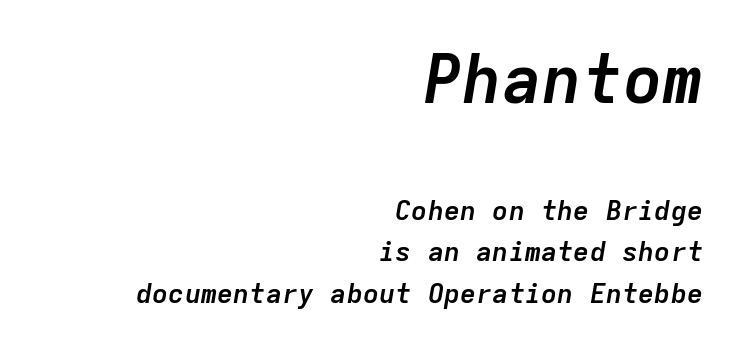
The image shows 67 px semibold type, italic (leaning right), monospaced; set right-aligned, normal line spacing (1.52x), normal letter spacing, not underlined; the first (top) block is 2.48x larger; low stroke contrast and a medium x-height.
